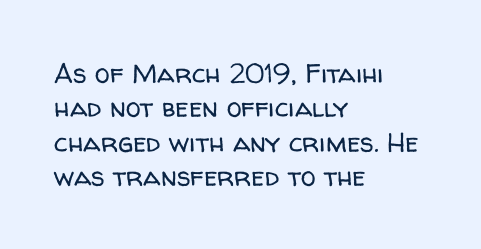
{"italic": "no", "bold": "no", "underline": "no", "align": "left", "line_spacing": "normal", "line_spacing_ratio": 1.27, "letter_spacing": "normal", "letter_spacing_em": 0.0, "glyph_px": 27}
